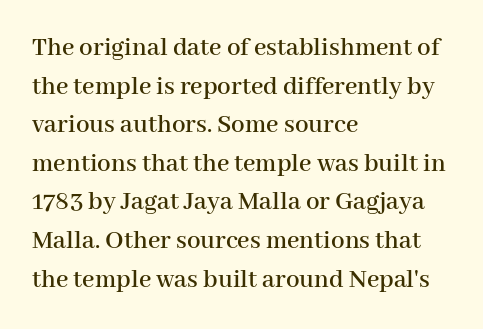
Q: Is the text italic (slanted)? A: No, it is upright.
Q: Is the text underlined? A: No.
Q: How is the paragraph aligned? A: Left-aligned.
Q: Is the spacing between letters normal or unusually wide? A: Normal.
Q: Is the spacing between lines tight, normal or loose? A: Normal.
